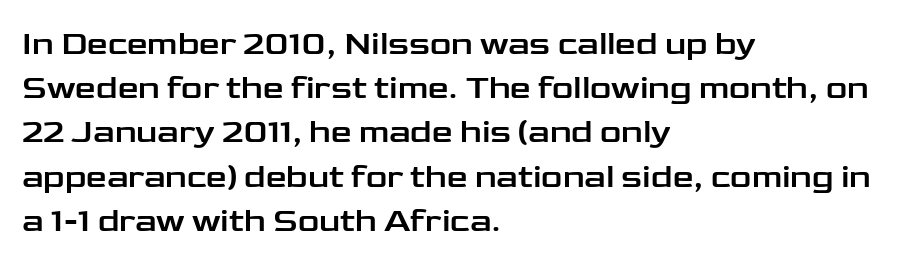
How would I describe the line gaps? Plain and ordinary. The face used here is proportionally spaced, like ordinary book or web type. Posture: straight, roman, zero tilt. The rag falls on the right side of this text block.
